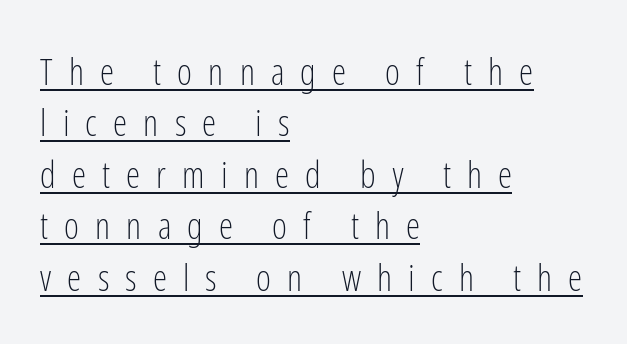
Students, note that the glyphs here are deliberately spaced far apart. These lines are rendered in a variable-pitch font. The axis of the letterforms is exactly vertical. You can tell from the bare stems that sans-serif type was used.
